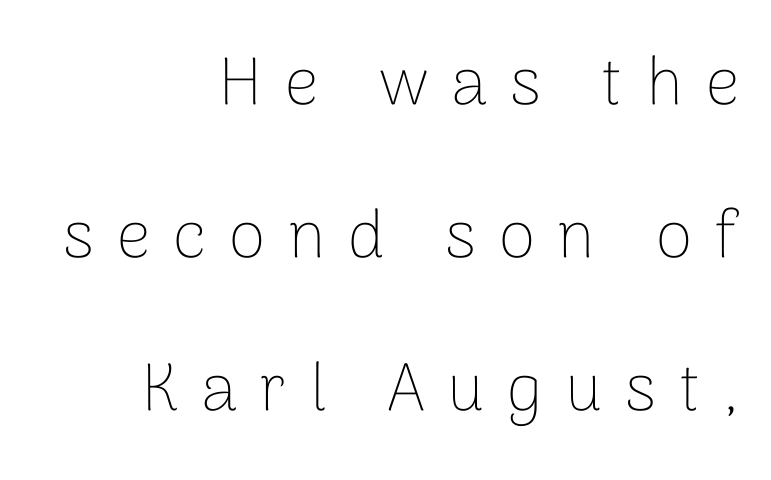
Characters remain perfectly vertical along every line. The setting favours the right margin, as signatures and pull-quotes sometimes do. Think of a printed novel: that variable character pitch is what you see here. On a weight scale, this lands at 450 or below. Substantial extra tracking has been applied to these lines. Unmarked baselines from the first word to the last.
